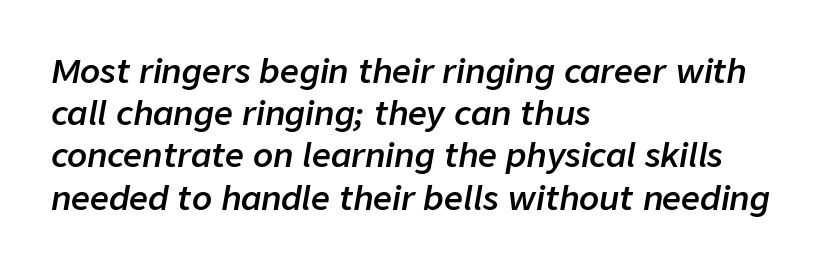
{"italic": "yes", "lean": "right", "slant_degrees": 9, "bold": "semi", "weight": "semibold", "width": "normal", "stroke_contrast": "low", "x_height": "medium", "monospaced": "no", "underline": "no", "align": "left", "line_spacing": "normal", "line_spacing_ratio": 1.28, "letter_spacing": "normal", "letter_spacing_em": 0.0, "glyph_px": 33}
